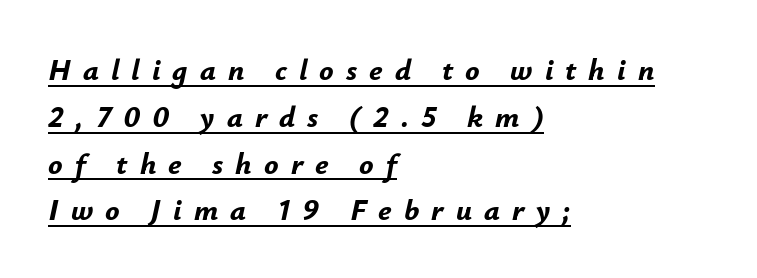
These lines carry a lot of weight — the face is fully bold. The ragged edge is on the right, which tells us the setting is flush left. Italic: yes, the glyphs are oblique. What's the leading like? Ordinary, nothing unusual. This rendering widens character spacing well past its baseline value.
